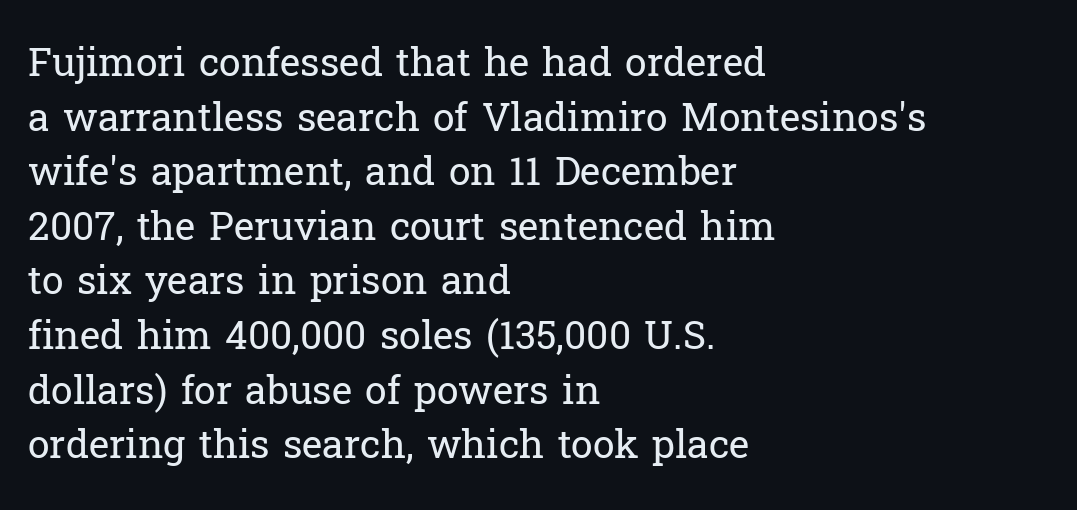
The image shows 39 px regular-weight serif type, upright; set left-aligned, normal line spacing (1.4x), normal letter spacing, not underlined; low stroke contrast and a medium x-height.
